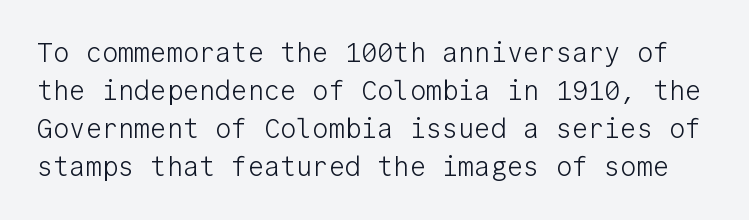
{"italic": "no", "bold": "no", "underline": "no", "line_spacing": "normal", "line_spacing_ratio": 1.41, "letter_spacing": "normal", "letter_spacing_em": 0.0, "glyph_px": 27}
